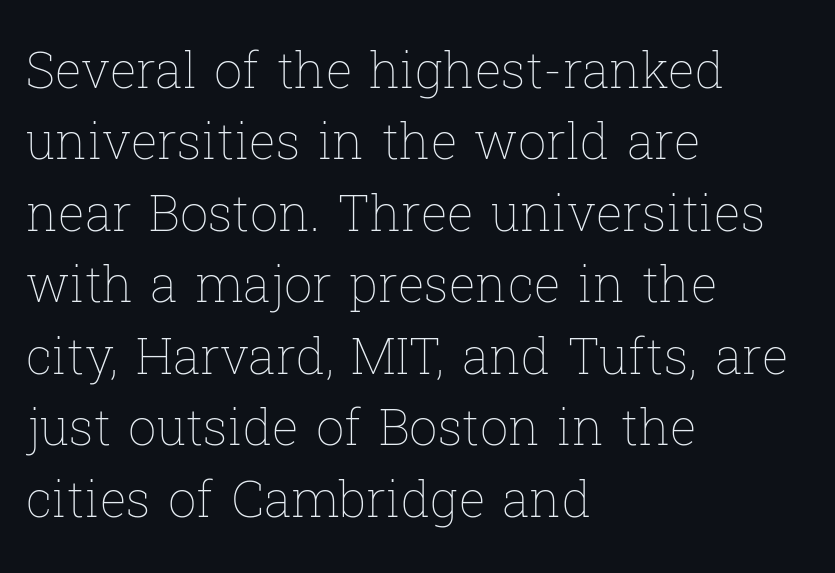
{"italic": "no", "bold": "no", "weight": "thin", "width": "normal", "stroke_contrast": "low", "x_height": "medium", "monospaced": "no", "underline": "no", "align": "left", "line_spacing": "normal", "line_spacing_ratio": 1.43, "letter_spacing": "normal", "letter_spacing_em": 0.0, "glyph_px": 50}
